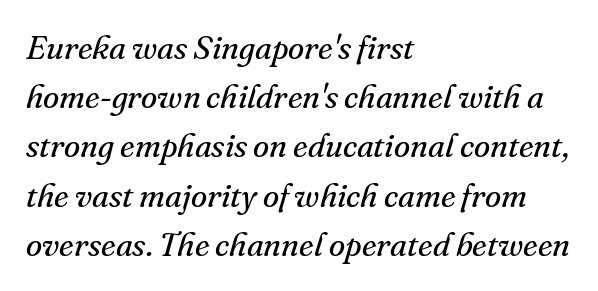
Q: Is the text bold? A: No.
Q: Is the text italic (slanted)? A: Yes, it leans right by about 16 degrees.
Q: Is the typeface a serif or a sans-serif typeface? A: Serif.
Q: Is the text underlined? A: No.
Q: How is the paragraph aligned? A: Left-aligned.
Q: Is the spacing between letters normal or unusually wide? A: Normal.
Q: Is the spacing between lines tight, normal or loose? A: Normal.
Q: Width (condensed, normal, or wide)? A: Normal.
Q: Stroke contrast? A: Medium.
Q: x-height? A: Small.
Q: Monospaced? A: No.
